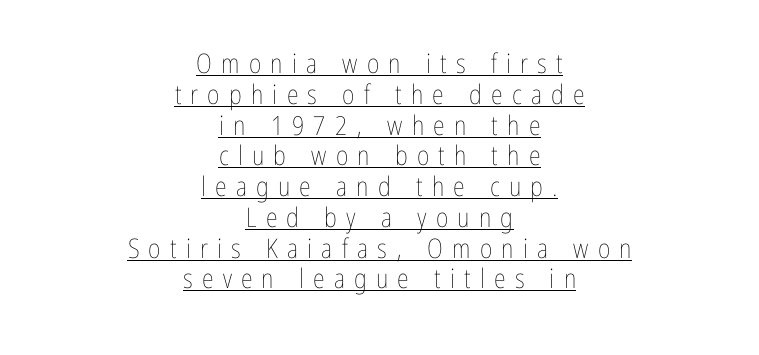
The image shows 27 px text type, upright; set centered, tight line spacing (1.14x), unusually wide letter spacing (+0.34 em), underlined.
